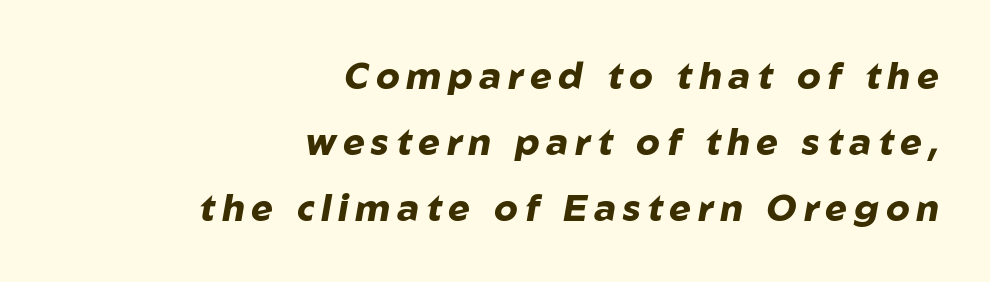
Q: Is the text bold? A: Yes.
Q: Is the text italic (slanted)? A: Yes, it leans right by about 10 degrees.
Q: Is the text underlined? A: No.
Q: How is the paragraph aligned? A: Right-aligned.
Q: Width (condensed, normal, or wide)? A: Normal.
Q: Stroke contrast? A: Low.
Q: x-height? A: Medium.
Q: Monospaced? A: No.
